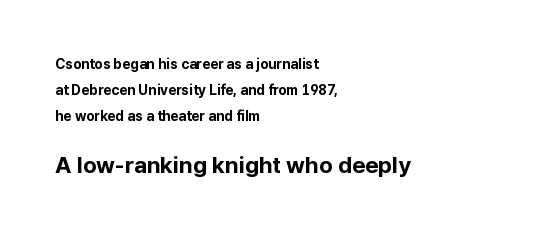
{"italic": "no", "bold": "yes", "underline": "no", "align": "left", "line_spacing_ratio": 1.84, "letter_spacing": "normal", "letter_spacing_em": 0.0, "larger_block": "second", "size_ratio": 1.64, "glyph_px": 23}
